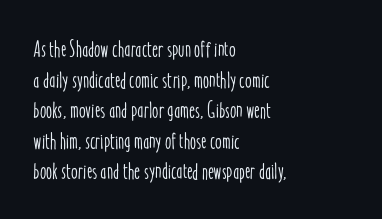
Q: Is the text italic (slanted)? A: No, it is upright.
Q: Is the text underlined? A: No.
Q: How is the paragraph aligned? A: Left-aligned.
Q: Is the spacing between letters normal or unusually wide? A: Normal.
Q: Is the spacing between lines tight, normal or loose? A: Normal.
